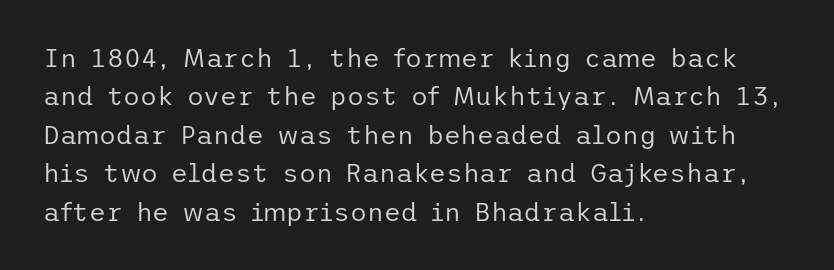
{"italic": "no", "bold": "no", "underline": "no", "align": "left", "line_spacing": "normal", "line_spacing_ratio": 1.48, "letter_spacing": "normal", "letter_spacing_em": 0.0, "glyph_px": 26}
